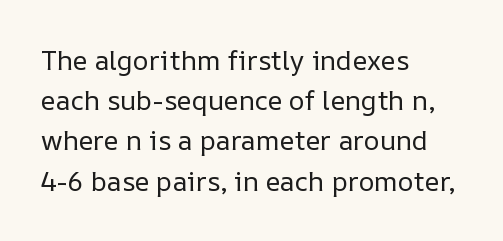
The paragraph shown leans on its left margin. Has an underline been added? It has not. The font's upright variant was chosen for this text. The cut favours lightness, reaching ordinary text weight at its darkest.
